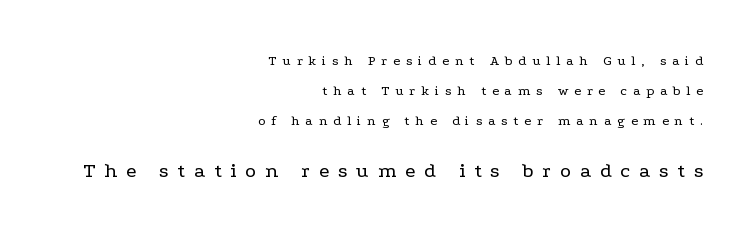
Words float on clear page, feet unadorned. The later block is typeset at a bigger size than the earlier block. You can tell it's not italic because the verticals are truly vertical. The paragraph has a hard right edge and a soft left edge. The strokes are not fattened; the text isn't bold. Summary of vertical rhythm: relaxed, with wide interline spacing.
